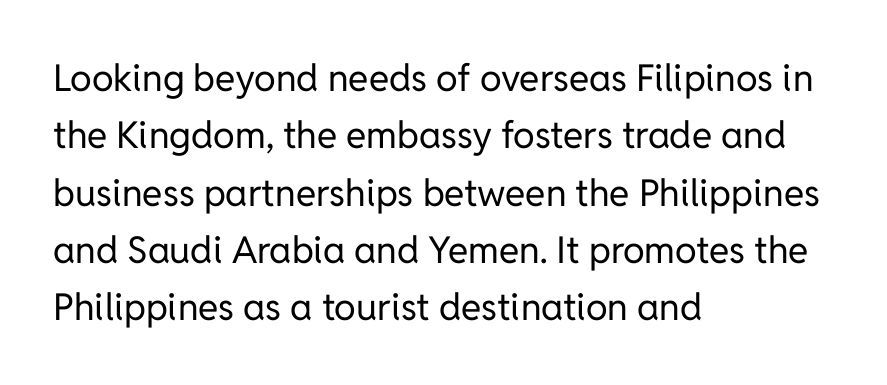
Q: Is the text bold? A: No.
Q: Is the text italic (slanted)? A: No, it is upright.
Q: Is the typeface a serif or a sans-serif typeface? A: Sans-serif.
Q: Is the text underlined? A: No.
Q: How is the paragraph aligned? A: Left-aligned.
Q: Is the spacing between letters normal or unusually wide? A: Normal.
Q: Is the spacing between lines tight, normal or loose? A: Normal.
Q: Width (condensed, normal, or wide)? A: Normal.
Q: Stroke contrast? A: Low.
Q: x-height? A: Medium.
Q: Monospaced? A: No.
